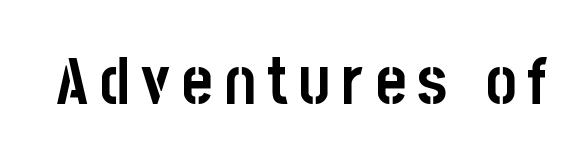
Just letters on the line, the space beneath them empty. The text was rendered using a sans face with plain stroke endings. Character widths vary here, with narrow letters taking less room than wide ones. Posture: upright roman.
